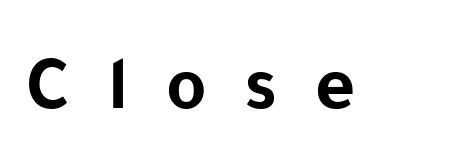
{"serif": "no", "italic": "no", "bold": "yes", "weight": "bold", "width": "normal", "stroke_contrast": "low", "x_height": "medium", "monospaced": "no", "underline": "no", "letter_spacing": "wide", "letter_spacing_em": 0.49, "glyph_px": 77}
